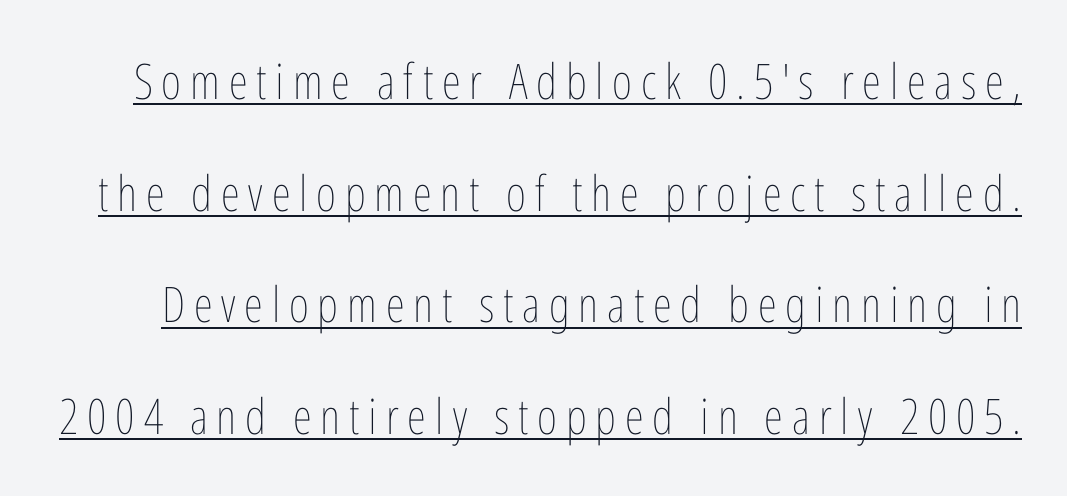
{"italic": "no", "bold": "no", "weight": "thin", "width": "condensed", "stroke_contrast": "low", "x_height": "medium", "monospaced": "no", "underline": "yes", "line_spacing": "loose", "line_spacing_ratio": 2.28, "glyph_px": 49}
